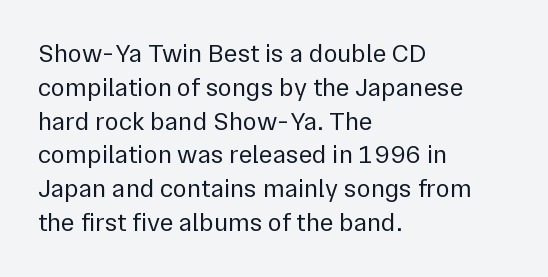
Descenders are the only things crossing below the line. Vertical strokes here are truly vertical. Compared with typical paragraphs, the rows here are spaced about the same. The setting favours the left margin, as ordinary paragraphs usually do.
